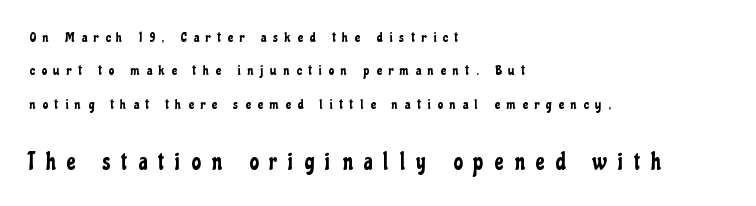
Q: Is the text italic (slanted)? A: No, it is upright.
Q: Is the text underlined? A: No.
Q: How is the paragraph aligned? A: Left-aligned.
Q: Is the spacing between letters normal or unusually wide? A: Unusually wide.
Q: Is the spacing between lines tight, normal or loose? A: Loose.
Q: Which block of text is set in a larger size, the first (top) or the second (bottom)? A: The second (bottom) one.
